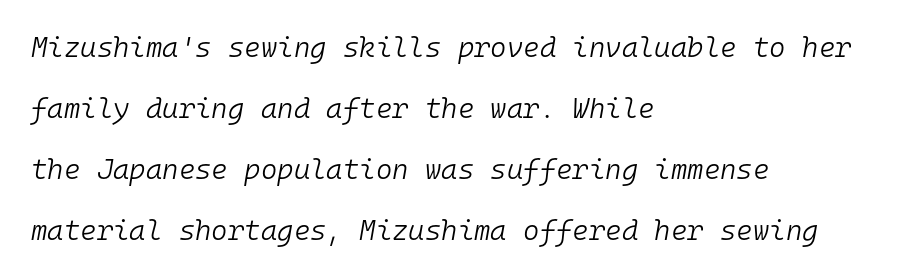
{"italic": "yes", "lean": "right", "slant_degrees": 10, "bold": "no", "weight": "light", "width": "normal", "stroke_contrast": "low", "x_height": "medium", "monospaced": "yes", "underline": "no", "align": "left", "line_spacing": "loose", "line_spacing_ratio": 2.18, "letter_spacing": "normal", "letter_spacing_em": 0.0, "glyph_px": 28}
